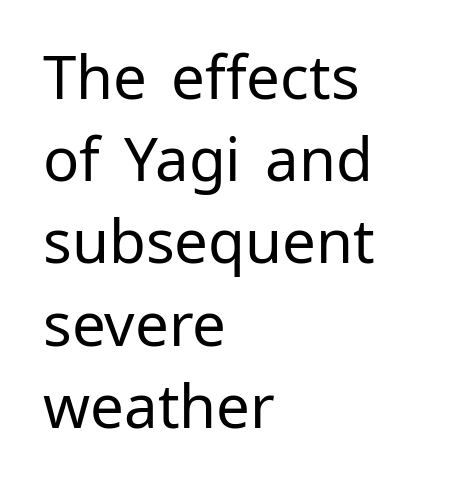
The image shows 60 px regular-weight sans-serif type, upright; set left-aligned, normal line spacing (1.37x), normal letter spacing, not underlined; low stroke contrast and a medium x-height.
